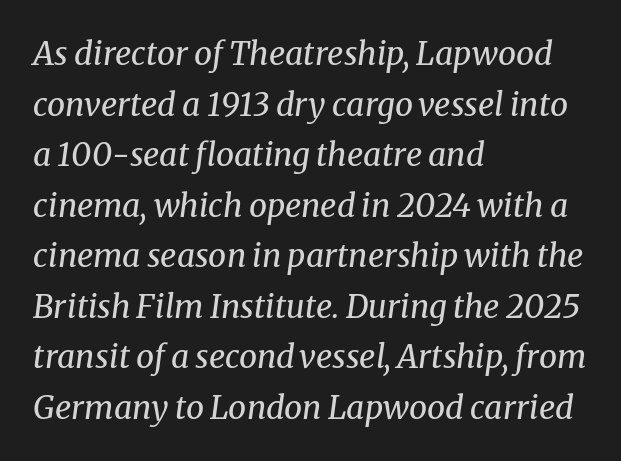
The image shows 32 px regular-weight serif type, italic (leaning right); set left-aligned, normal line spacing (1.58x), normal letter spacing, not underlined; medium stroke contrast and a medium x-height.
